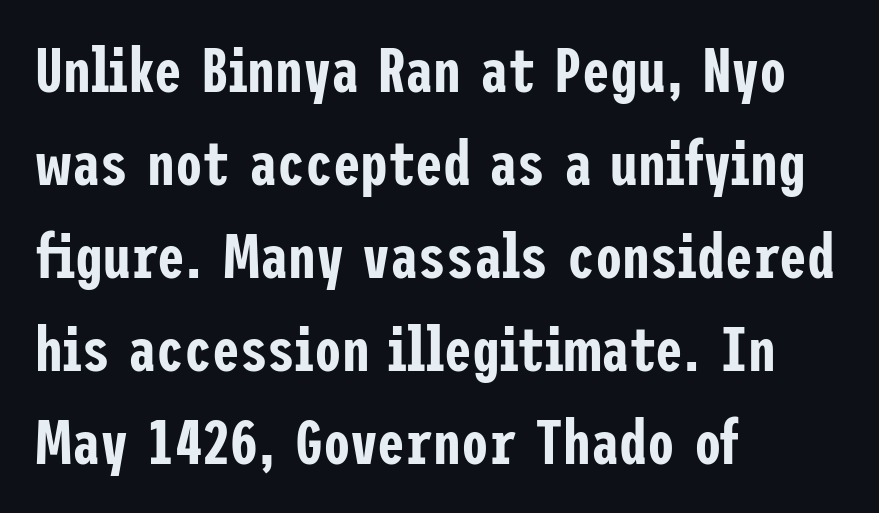
Q: Is the text italic (slanted)? A: No, it is upright.
Q: Is the typeface a serif or a sans-serif typeface? A: Sans-serif.
Q: Is the text underlined? A: No.
Q: How is the paragraph aligned? A: Left-aligned.
Q: Is the spacing between letters normal or unusually wide? A: Normal.
Q: Is the spacing between lines tight, normal or loose? A: Normal.
Q: Width (condensed, normal, or wide)? A: Condensed.
Q: Stroke contrast? A: Low.
Q: x-height? A: Medium.
